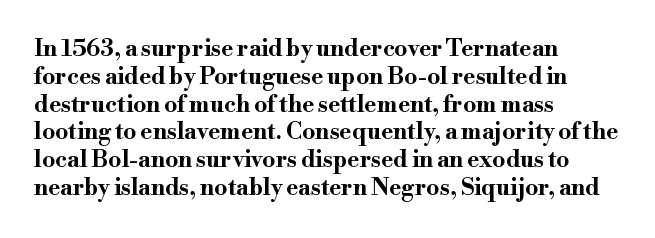
Q: Is the text bold? A: Yes.
Q: Is the text italic (slanted)? A: No, it is upright.
Q: Is the text underlined? A: No.
Q: How is the paragraph aligned? A: Left-aligned.
Q: Is the spacing between letters normal or unusually wide? A: Normal.
